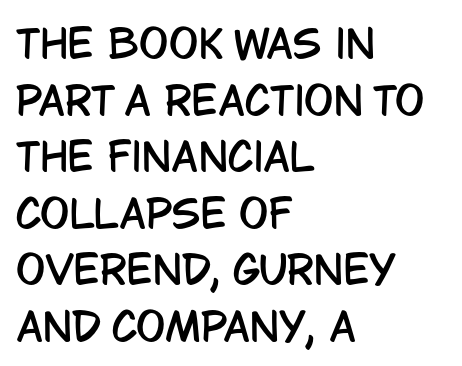
Style check: upright. The line-height multiplier appears to be the usual default. This sample uses plain, unmodified letter spacing. All the whitespace from short lines collects on the right. This sample has the flowing, uneven cadence of proportional lettering.
